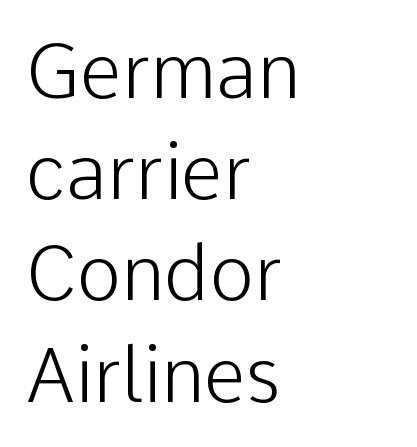
Q: Is the text bold? A: No.
Q: Is the text italic (slanted)? A: No, it is upright.
Q: Is the typeface a serif or a sans-serif typeface? A: Sans-serif.
Q: Is the text underlined? A: No.
Q: How is the paragraph aligned? A: Left-aligned.
Q: Is the spacing between letters normal or unusually wide? A: Normal.
Q: Is the spacing between lines tight, normal or loose? A: Normal.
Q: Width (condensed, normal, or wide)? A: Normal.
Q: Stroke contrast? A: Low.
Q: x-height? A: Medium.
Q: Monospaced? A: No.
